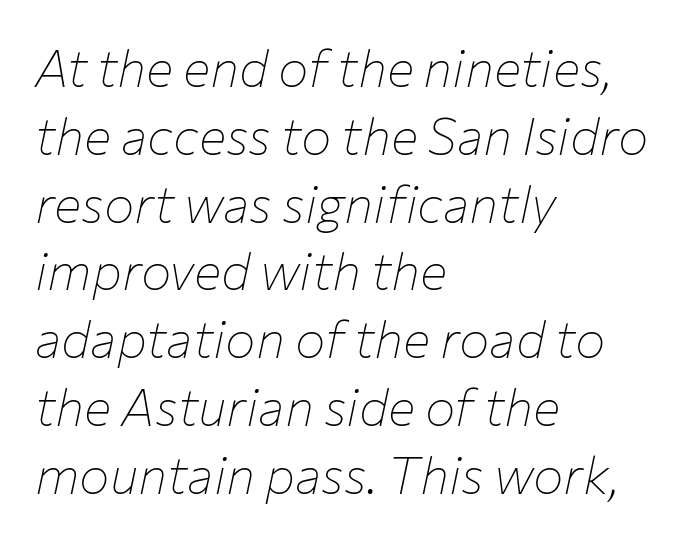
The image shows 51 px thin type, italic (leaning right); set left-aligned, normal line spacing (1.33x), normal letter spacing, not underlined; low stroke contrast and a medium x-height.
